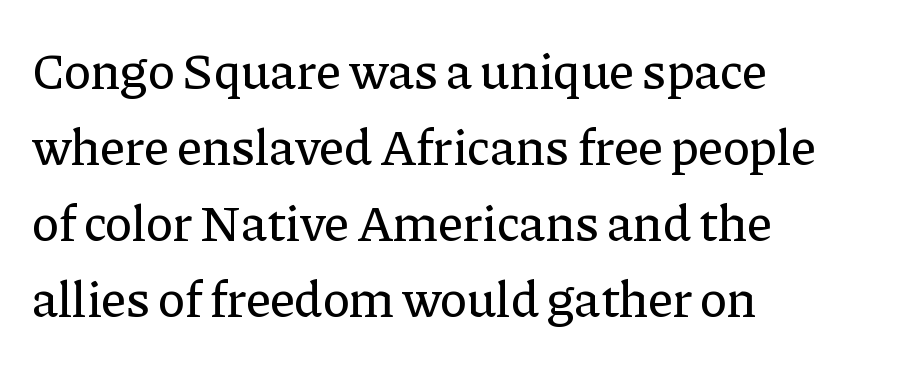
The line texture is even and compact thanks to regular tracking. The designer went with a serif here, giving each stem small feet. Tall strokes in this sample are plumb rather than angled. Any mark beneath the type? The region is blank.
